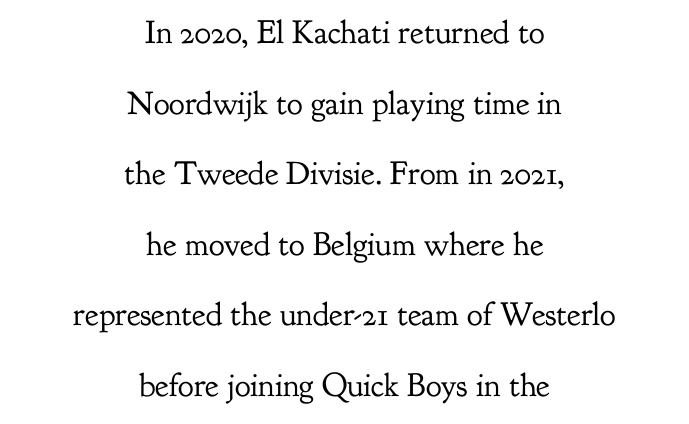
Baseline-to-baseline distance is far greater than the letter height. Summary of weight: not heavy and not bold. Character widths vary here, with narrow letters taking less room than wide ones. Italic: no, the glyphs are upright roman.
